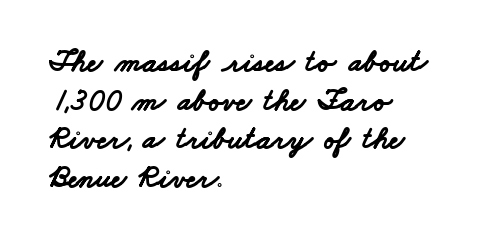
Each row of text sits above clean, open space. Baseline-to-baseline distance is the conventional proportion of letter height. The designer went with a sans here, leaving each stem footless. Letter spacing: default. A classic flush-left, rag-right setting is used for this passage.
